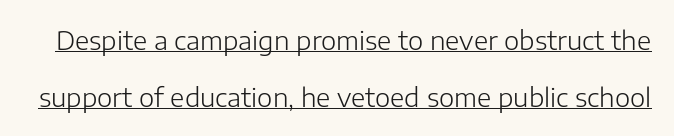
{"italic": "no", "bold": "no", "underline": "yes", "line_spacing": "loose", "line_spacing_ratio": 2.18, "letter_spacing": "normal", "letter_spacing_em": 0.0, "glyph_px": 26}
